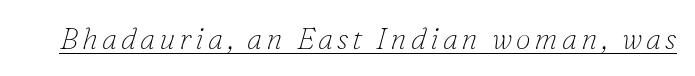
Q: Is the text bold? A: No.
Q: Is the text italic (slanted)? A: Yes, it leans right by about 16 degrees.
Q: Is the typeface a serif or a sans-serif typeface? A: Serif.
Q: Is the text underlined? A: Yes.
Q: Width (condensed, normal, or wide)? A: Normal.
Q: Stroke contrast? A: Low.
Q: x-height? A: Small.
Q: Monospaced? A: No.
